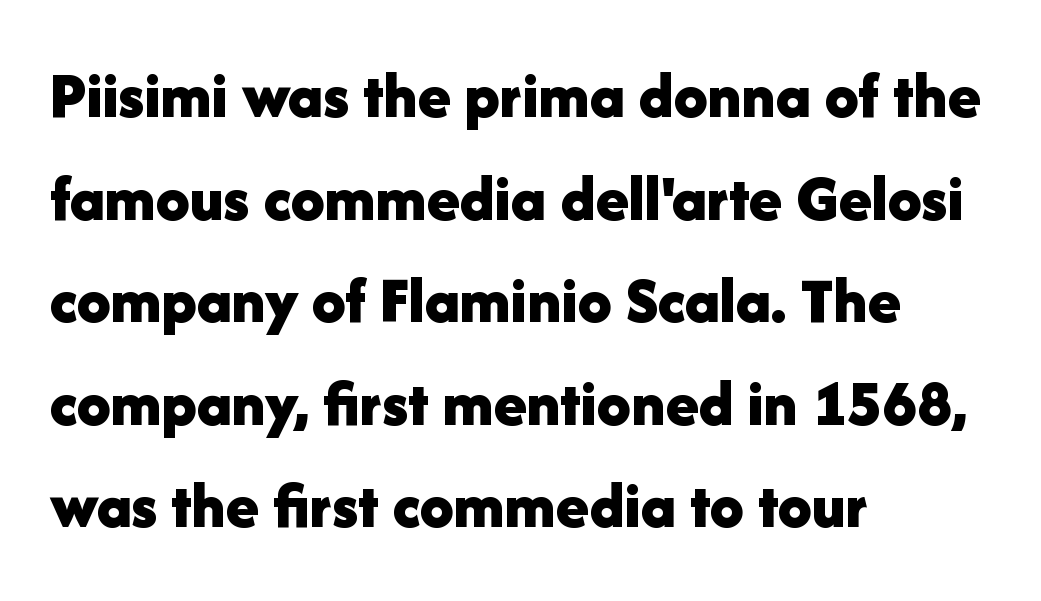
No italicization has been applied; the sample stays upright. The passage shown has conventional tracking throughout. Emphasis by weight is at full strength: bold. Rows of type keep a routine distance in the vertical direction. The letters advance in unequal steps, a hallmark of proportional type. Note: no serifs on the glyphs.
